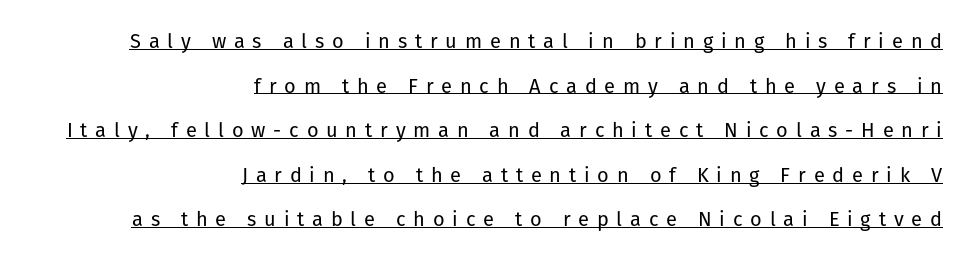
{"italic": "no", "bold": "no", "underline": "yes", "align": "right", "line_spacing": "loose", "line_spacing_ratio": 2.23, "letter_spacing": "wide", "letter_spacing_em": 0.39, "glyph_px": 20}
